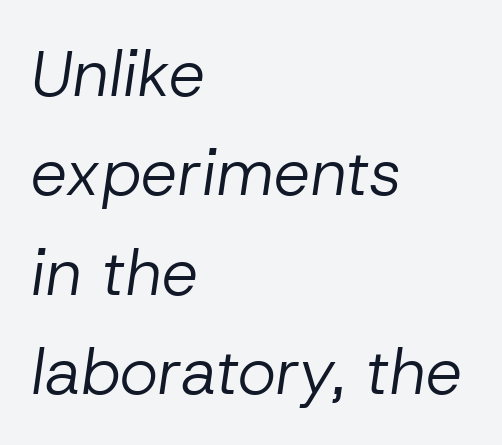
Q: Is the text bold? A: No.
Q: Is the text italic (slanted)? A: Yes, it leans right by about 8 degrees.
Q: Is the text underlined? A: No.
Q: How is the paragraph aligned? A: Left-aligned.
Q: Is the spacing between letters normal or unusually wide? A: Normal.
Q: Is the spacing between lines tight, normal or loose? A: Normal.
Q: Width (condensed, normal, or wide)? A: Normal.
Q: Stroke contrast? A: Low.
Q: x-height? A: Medium.
Q: Monospaced? A: No.
